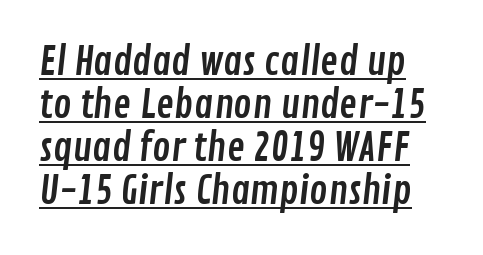
A typographer would call this underscored text. The gaps between neighbouring characters are ordinary and unremarkable. The face used here is proportionally spaced, like ordinary book or web type. One glance says dense: line gaps are narrower than usual. The typeface chosen for these lines omits serifs.
